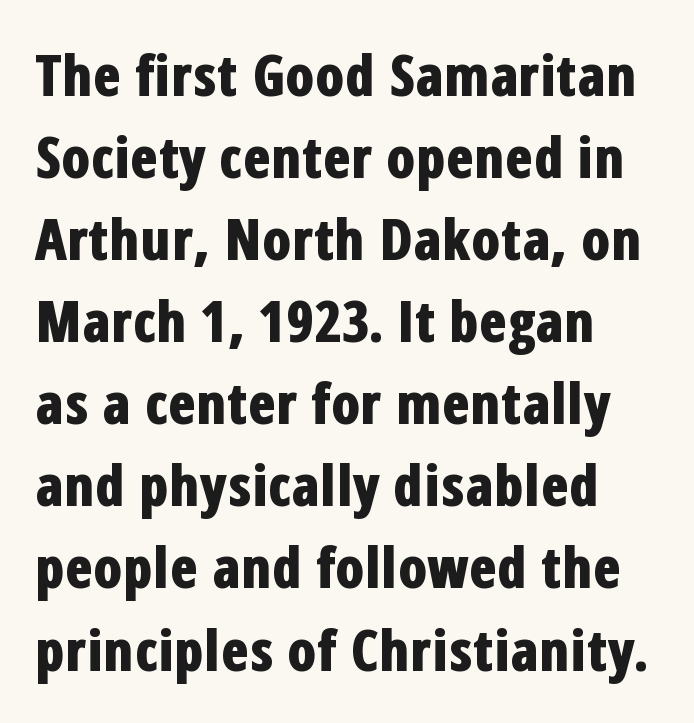
{"serif": "no", "italic": "no", "bold": "yes", "weight": "bold", "width": "condensed", "stroke_contrast": "low", "x_height": "medium", "monospaced": "no", "underline": "no", "align": "left", "line_spacing": "normal", "line_spacing_ratio": 1.44, "letter_spacing": "normal", "letter_spacing_em": 0.0, "glyph_px": 57}
